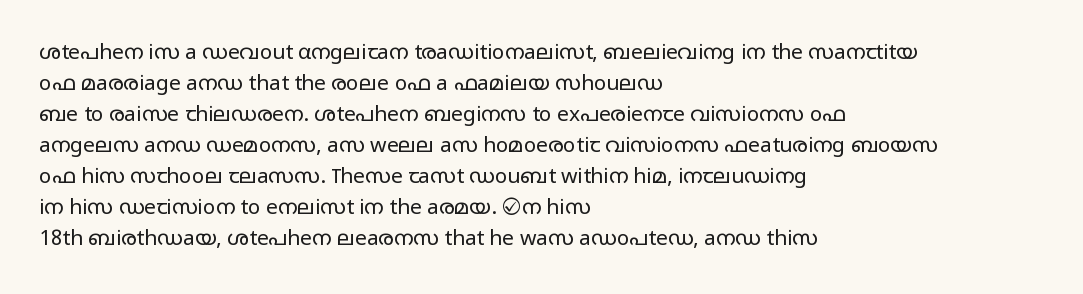
The image shows 21 px text type, upright; set left-aligned, normal line spacing (1.48x), normal letter spacing, not underlined.
